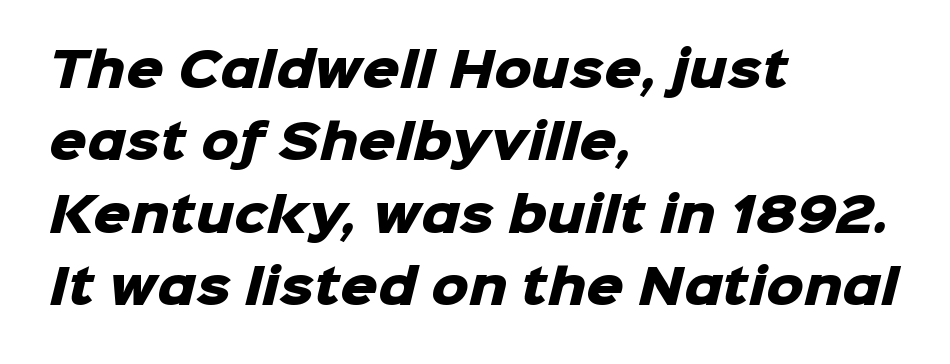
{"serif": "no", "bold": "yes", "weight": "heavy", "width": "normal", "stroke_contrast": "low", "x_height": "medium", "monospaced": "no", "underline": "no", "align": "left", "line_spacing": "normal", "line_spacing_ratio": 1.54, "letter_spacing": "normal", "letter_spacing_em": 0.0, "glyph_px": 47}
